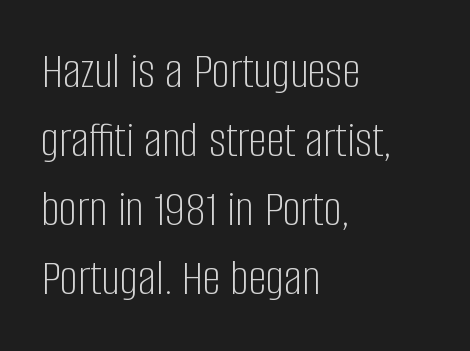
{"serif": "no", "italic": "no", "bold": "no", "weight": "light", "width": "condensed", "stroke_contrast": "low", "x_height": "large", "monospaced": "no", "underline": "no", "align": "left", "line_spacing": "normal", "line_spacing_ratio": 1.35, "letter_spacing": "normal", "letter_spacing_em": 0.0, "glyph_px": 51}
